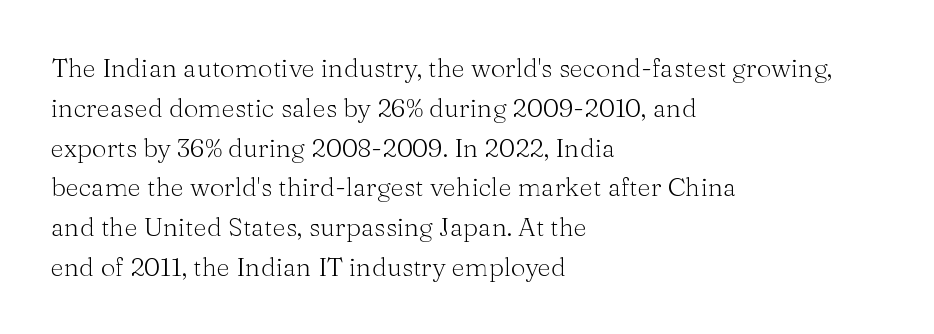
{"italic": "no", "bold": "no", "underline": "no", "align": "left", "line_spacing": "normal", "line_spacing_ratio": 1.53, "letter_spacing": "normal", "letter_spacing_em": 0.0, "glyph_px": 26}
